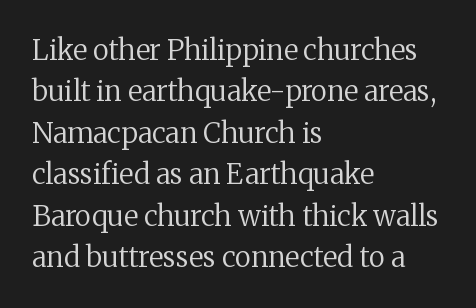
The image shows 28 px regular-weight serif type, upright; set left-aligned, normal line spacing (1.48x), normal letter spacing, not underlined; medium stroke contrast and a medium x-height.
